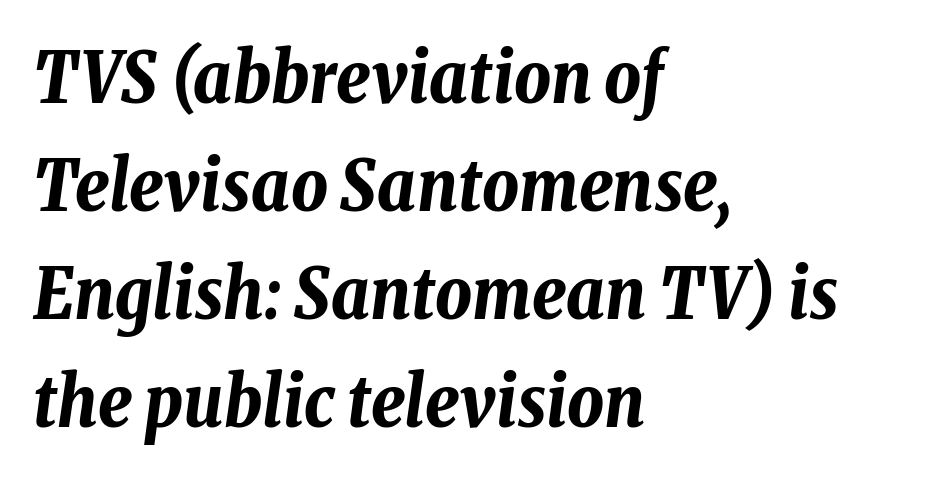
Q: Is the text bold? A: Yes.
Q: Is the text italic (slanted)? A: Yes, it leans right by about 8 degrees.
Q: Is the text underlined? A: No.
Q: How is the paragraph aligned? A: Left-aligned.
Q: Is the spacing between letters normal or unusually wide? A: Normal.
Q: Is the spacing between lines tight, normal or loose? A: Normal.
Q: Width (condensed, normal, or wide)? A: Condensed.
Q: Stroke contrast? A: Low.
Q: x-height? A: Medium.
Q: Monospaced? A: No.
